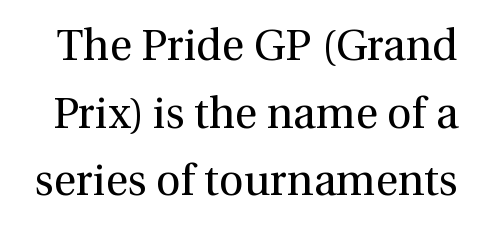
The image shows 43 px regular-weight serif type, upright; set normal line spacing (1.57x), normal letter spacing, not underlined; medium stroke contrast and a medium x-height.
